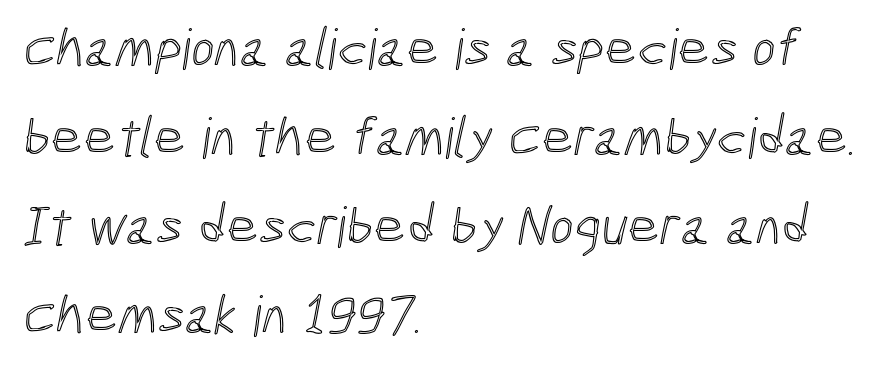
Q: Is the text underlined? A: No.
Q: How is the paragraph aligned? A: Left-aligned.
Q: Is the spacing between letters normal or unusually wide? A: Normal.
Q: Is the spacing between lines tight, normal or loose? A: Normal.
Q: Width (condensed, normal, or wide)? A: Condensed.
Q: x-height? A: Medium.
Q: Monospaced? A: No.
